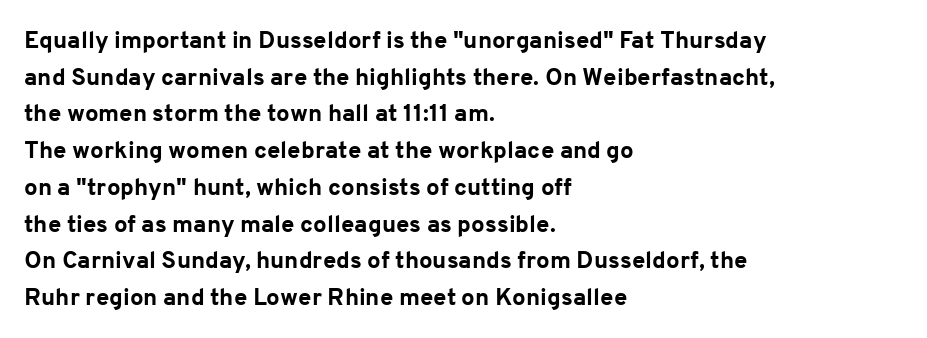
The image shows 24 px bold type, upright; set left-aligned, normal line spacing (1.53x), normal letter spacing, not underlined.
